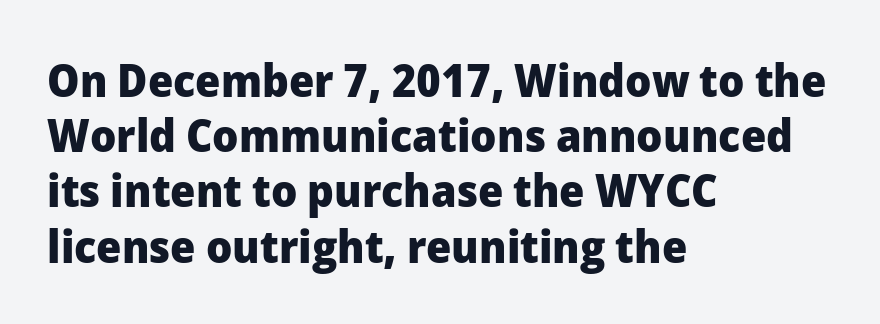
The image shows 46 px heavy sans-serif type, upright; set left-aligned, line spacing 1.2x, normal letter spacing, not underlined; low stroke contrast and a medium x-height.
